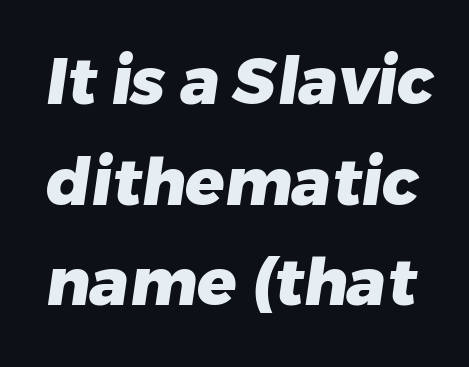
Underline: absent. The passage shown is emphatically bold. The font family rendered here belongs to the sans-serif group. Note the varied advance widths — an 'i' is clearly narrower than an 'm'.
